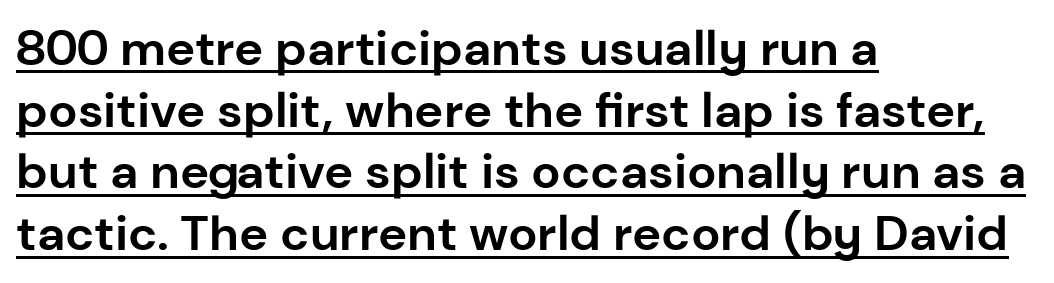
Q: Is the text bold? A: Yes.
Q: Is the text italic (slanted)? A: No, it is upright.
Q: Is the typeface a serif or a sans-serif typeface? A: Sans-serif.
Q: Is the text underlined? A: Yes.
Q: How is the paragraph aligned? A: Left-aligned.
Q: Is the spacing between letters normal or unusually wide? A: Normal.
Q: Is the spacing between lines tight, normal or loose? A: Normal.
Q: Width (condensed, normal, or wide)? A: Normal.
Q: Stroke contrast? A: Low.
Q: x-height? A: Medium.
Q: Monospaced? A: No.
